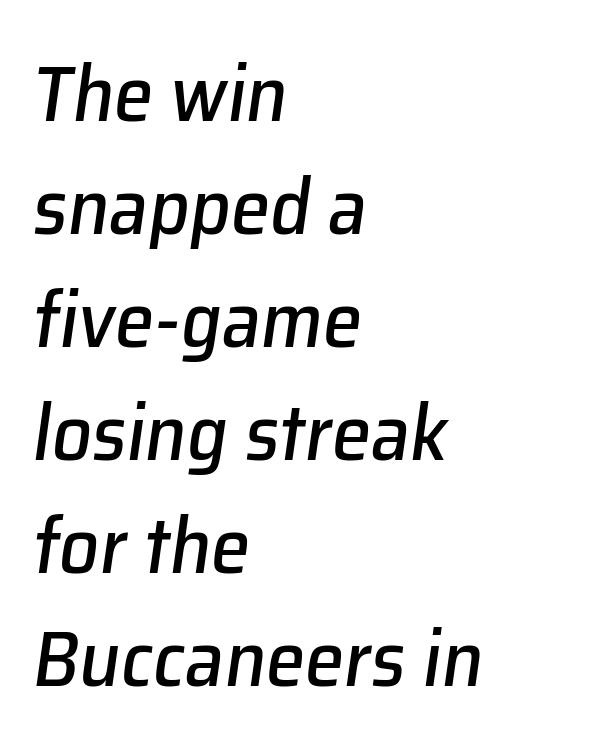
Q: Is the text italic (slanted)? A: Yes, it leans right by about 8 degrees.
Q: Is the text underlined? A: No.
Q: How is the paragraph aligned? A: Left-aligned.
Q: Is the spacing between letters normal or unusually wide? A: Normal.
Q: Is the spacing between lines tight, normal or loose? A: Normal.
Q: Width (condensed, normal, or wide)? A: Normal.
Q: Stroke contrast? A: Low.
Q: x-height? A: Medium.
Q: Monospaced? A: No.
